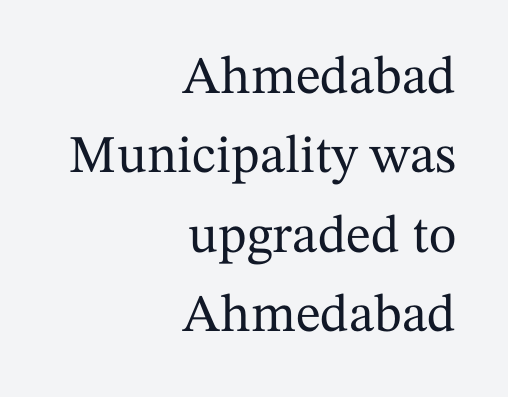
{"serif": "yes", "italic": "no", "width": "normal", "stroke_contrast": "medium", "x_height": "medium", "monospaced": "no", "underline": "no", "align": "right", "line_spacing": "normal", "line_spacing_ratio": 1.5, "letter_spacing": "normal", "letter_spacing_em": 0.0, "glyph_px": 53}
